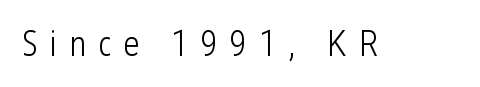
{"serif": "no", "italic": "no", "bold": "no", "weight": "light", "width": "condensed", "stroke_contrast": "low", "x_height": "medium", "monospaced": "no", "underline": "no", "letter_spacing": "wide", "letter_spacing_em": 0.33, "glyph_px": 36}
